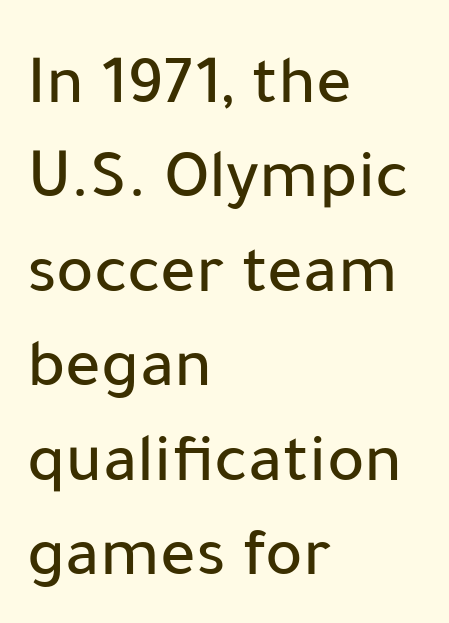
Q: Is the text italic (slanted)? A: No, it is upright.
Q: Is the typeface a serif or a sans-serif typeface? A: Sans-serif.
Q: Is the text underlined? A: No.
Q: How is the paragraph aligned? A: Left-aligned.
Q: Is the spacing between letters normal or unusually wide? A: Normal.
Q: Is the spacing between lines tight, normal or loose? A: Normal.
Q: Width (condensed, normal, or wide)? A: Normal.
Q: Stroke contrast? A: Low.
Q: x-height? A: Medium.
Q: Monospaced? A: No.
